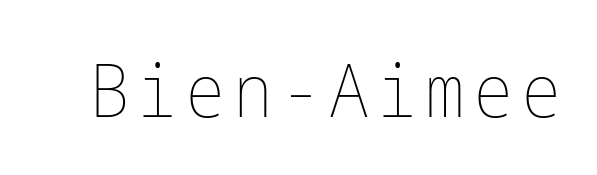
Q: Is the text bold? A: No.
Q: Is the text italic (slanted)? A: No, it is upright.
Q: Is the text underlined? A: No.
Q: Width (condensed, normal, or wide)? A: Condensed.
Q: Stroke contrast? A: Low.
Q: x-height? A: Medium.
